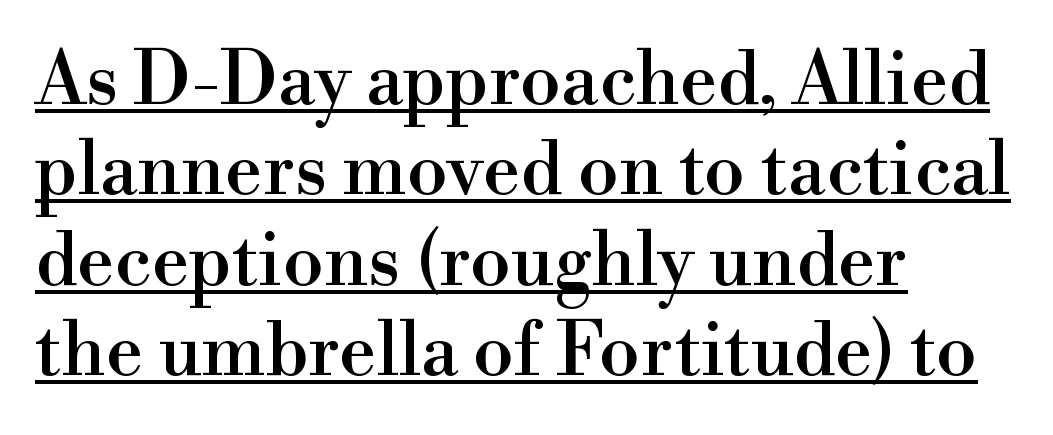
{"serif": "yes", "italic": "no", "width": "normal", "x_height": "small", "monospaced": "no", "underline": "yes", "align": "left", "line_spacing_ratio": 1.22, "letter_spacing": "normal", "letter_spacing_em": 0.0, "glyph_px": 74}
